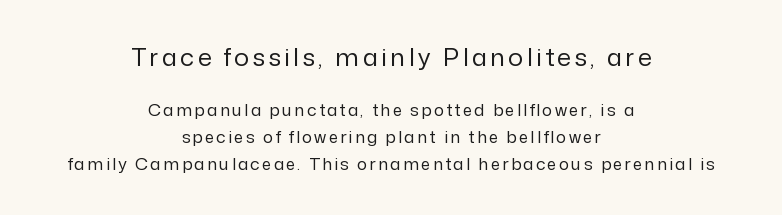
Q: Is the text bold? A: No.
Q: Is the text italic (slanted)? A: No, it is upright.
Q: Is the text underlined? A: No.
Q: How is the paragraph aligned? A: Centered.
Q: Is the spacing between lines tight, normal or loose? A: Normal.
Q: Which block of text is set in a larger size, the first (top) or the second (bottom)? A: The first (top) one.
